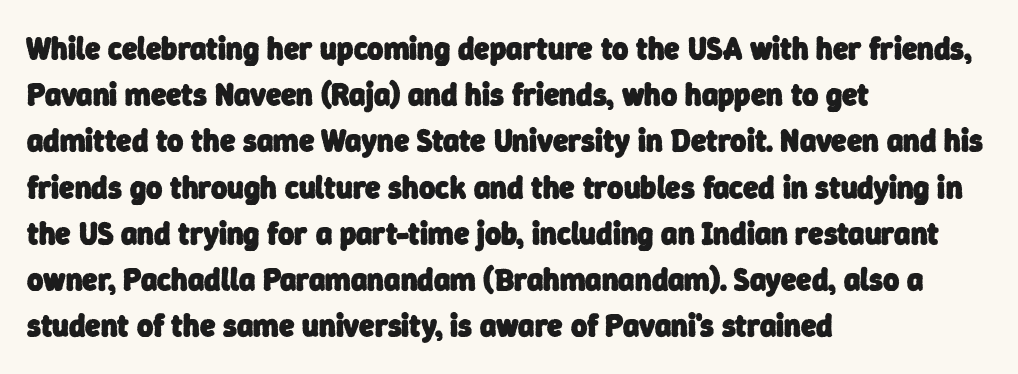
{"serif": "no", "bold": "yes", "weight": "heavy", "width": "normal", "stroke_contrast": "low", "x_height": "medium", "monospaced": "no", "underline": "no", "align": "left", "line_spacing": "normal", "line_spacing_ratio": 1.49, "letter_spacing": "normal", "letter_spacing_em": 0.0, "glyph_px": 31}
